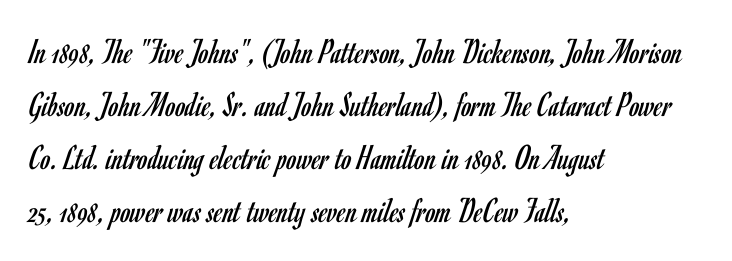
Q: Is the text bold? A: No.
Q: Is the text italic (slanted)? A: Yes.
Q: Is the typeface a serif or a sans-serif typeface? A: Sans-serif.
Q: Is the text underlined? A: No.
Q: How is the paragraph aligned? A: Left-aligned.
Q: Is the spacing between letters normal or unusually wide? A: Normal.
Q: Is the spacing between lines tight, normal or loose? A: Normal.
Q: Width (condensed, normal, or wide)? A: Condensed.
Q: Stroke contrast? A: Low.
Q: x-height? A: Small.
Q: Monospaced? A: No.
